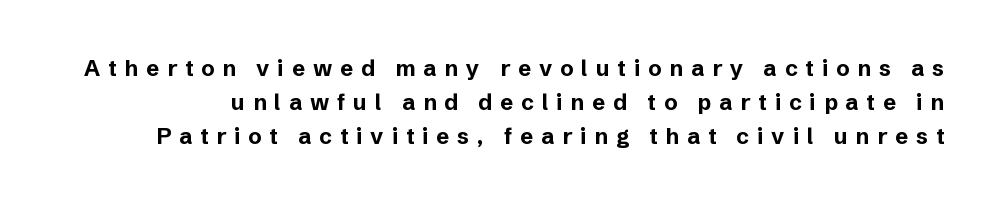
{"italic": "no", "bold": "yes", "underline": "no", "line_spacing": "normal", "line_spacing_ratio": 1.54, "letter_spacing": "wide", "letter_spacing_em": 0.36, "glyph_px": 22}
